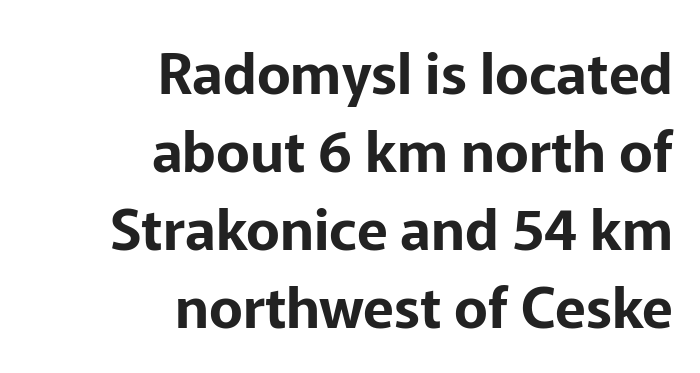
Q: Is the text italic (slanted)? A: No, it is upright.
Q: Is the typeface a serif or a sans-serif typeface? A: Sans-serif.
Q: Is the text underlined? A: No.
Q: How is the paragraph aligned? A: Right-aligned.
Q: Is the spacing between letters normal or unusually wide? A: Normal.
Q: Is the spacing between lines tight, normal or loose? A: Normal.
Q: Width (condensed, normal, or wide)? A: Normal.
Q: Stroke contrast? A: Low.
Q: x-height? A: Medium.
Q: Monospaced? A: No.
